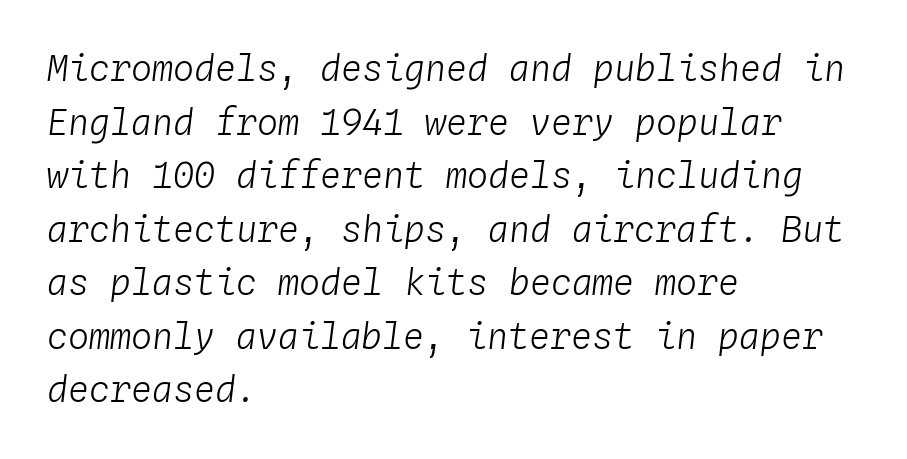
{"italic": "yes", "lean": "right", "slant_degrees": 4, "bold": "no", "weight": "light", "width": "normal", "stroke_contrast": "low", "x_height": "medium", "monospaced": "yes", "underline": "no", "align": "left", "line_spacing": "normal", "line_spacing_ratio": 1.53, "letter_spacing": "normal", "letter_spacing_em": 0.0, "glyph_px": 35}
